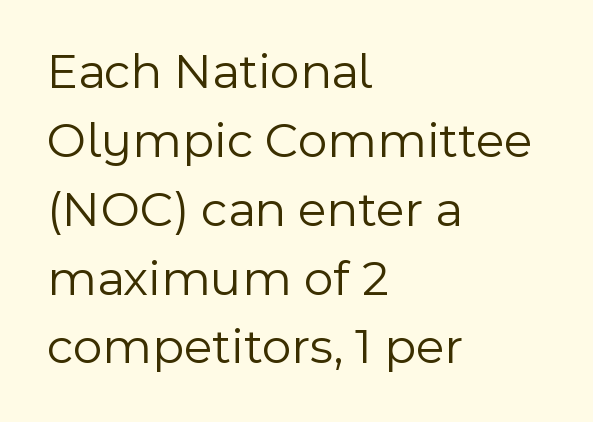
The image shows 51 px light sans-serif type, upright; set left-aligned, normal line spacing (1.35x), normal letter spacing, not underlined; a medium x-height.
